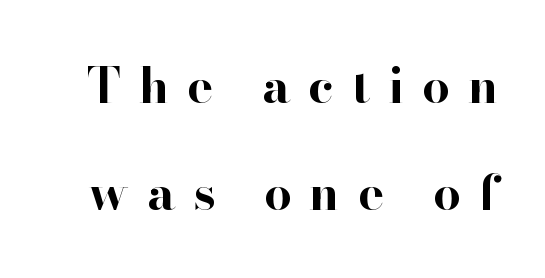
A serif font was chosen for this passage. The tracking reads as deliberately expanded to a designer's eye. Any mark beneath the type? The region is blank. Here the designer chose a conventional face with non-uniform glyph widths. Its strokes are broad and dark, the hallmark of bold type.
